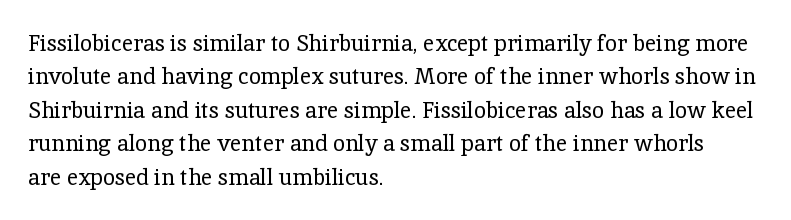
The image shows 22 px text type, upright; set left-aligned, normal line spacing (1.52x), normal letter spacing, not underlined.
